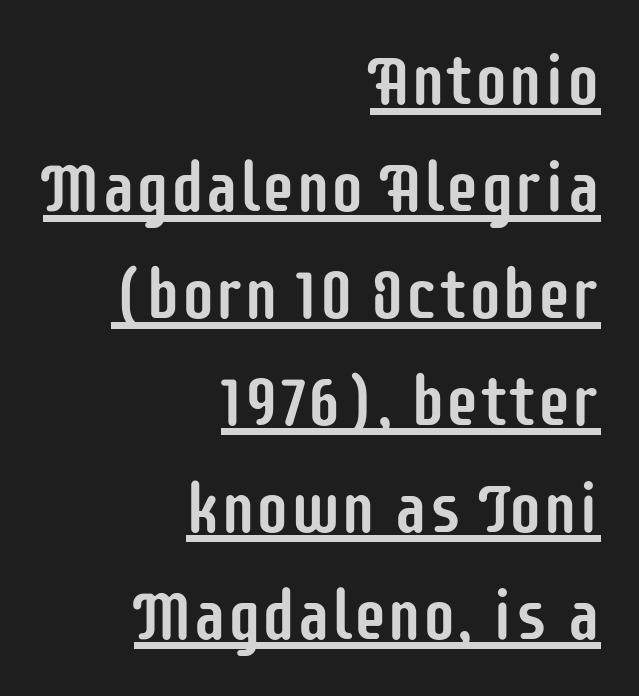
{"serif": "no", "italic": "no", "width": "condensed", "stroke_contrast": "low", "x_height": "large", "monospaced": "no", "underline": "yes", "align": "right", "line_spacing": "normal", "line_spacing_ratio": 1.55, "letter_spacing": "normal", "letter_spacing_em": 0.0, "glyph_px": 69}
